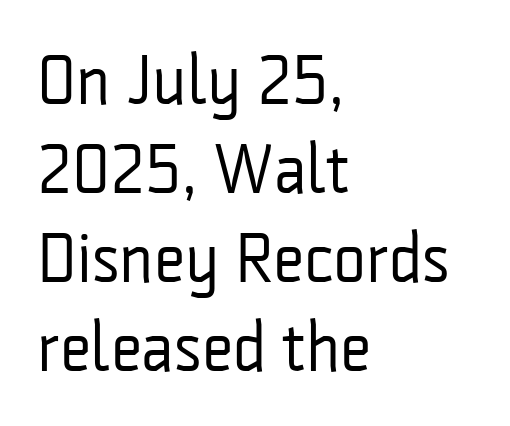
Q: Is the text bold? A: No.
Q: Is the text italic (slanted)? A: No, it is upright.
Q: Is the typeface a serif or a sans-serif typeface? A: Sans-serif.
Q: Is the text underlined? A: No.
Q: How is the paragraph aligned? A: Left-aligned.
Q: Is the spacing between letters normal or unusually wide? A: Normal.
Q: Is the spacing between lines tight, normal or loose? A: Normal.
Q: Width (condensed, normal, or wide)? A: Condensed.
Q: Stroke contrast? A: Low.
Q: x-height? A: Medium.
Q: Monospaced? A: No.
